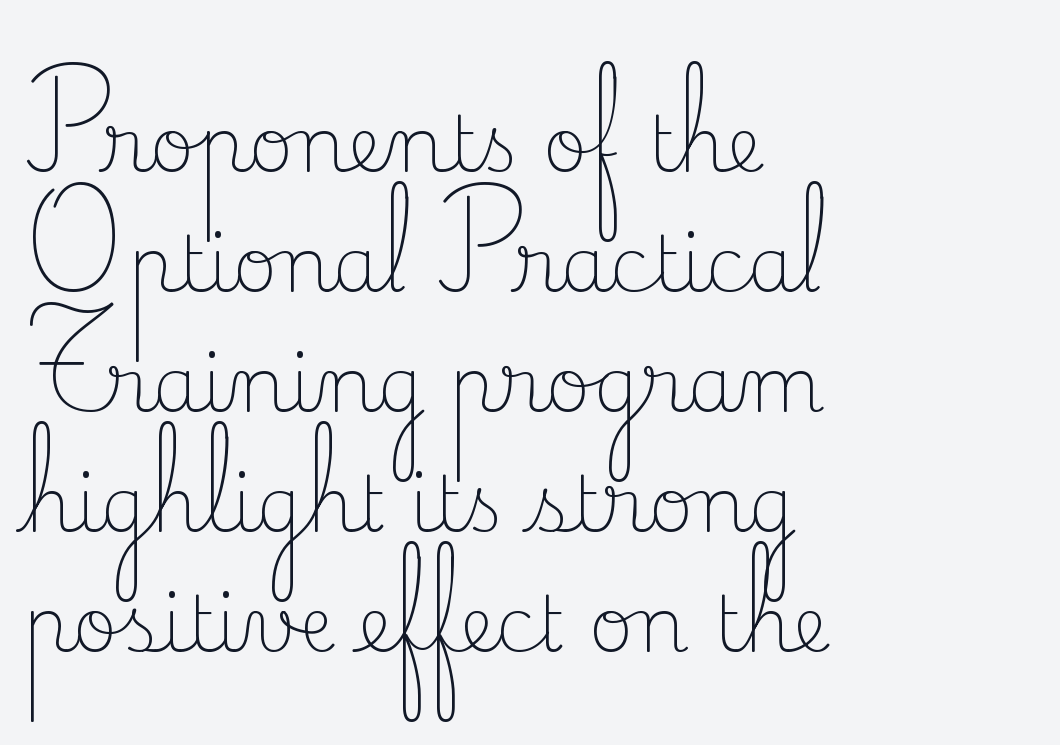
{"serif": "yes", "italic": "no", "bold": "no", "weight": "light", "width": "normal", "stroke_contrast": "low", "x_height": "small", "monospaced": "no", "underline": "no", "align": "left", "line_spacing": "normal", "line_spacing_ratio": 1.56, "letter_spacing": "normal", "letter_spacing_em": 0.0, "glyph_px": 77}
